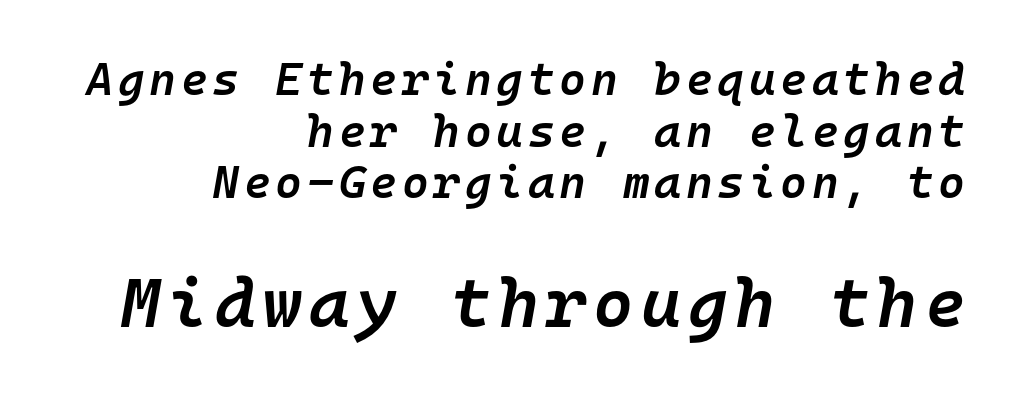
The lower block of text is set noticeably larger than the block above it. The sample has been set in demibold, a notch under bold. Quick note: italic. You could count columns in this text — the font is strictly monospaced. This sample is right-justified, so line beginnings fall wherever the words allow. Notice how descenders almost collide with the ascenders below — that's tight leading.
